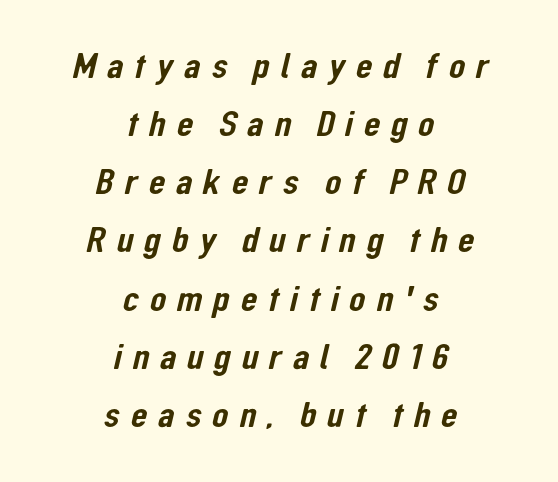
This sample uses a sans-serif face. The line texture is sparse and dotted thanks to wide tracking. These lines are centered, leaving both edges ragged. Leading: standard.
